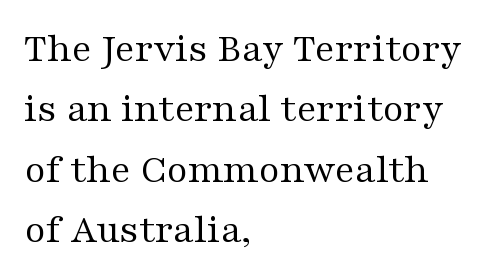
Q: Is the text bold? A: No.
Q: Is the text italic (slanted)? A: No, it is upright.
Q: Is the typeface a serif or a sans-serif typeface? A: Serif.
Q: Is the text underlined? A: No.
Q: How is the paragraph aligned? A: Left-aligned.
Q: Is the spacing between letters normal or unusually wide? A: Normal.
Q: Is the spacing between lines tight, normal or loose? A: Normal.
Q: Width (condensed, normal, or wide)? A: Wide.
Q: Stroke contrast? A: Medium.
Q: x-height? A: Medium.
Q: Monospaced? A: No.
